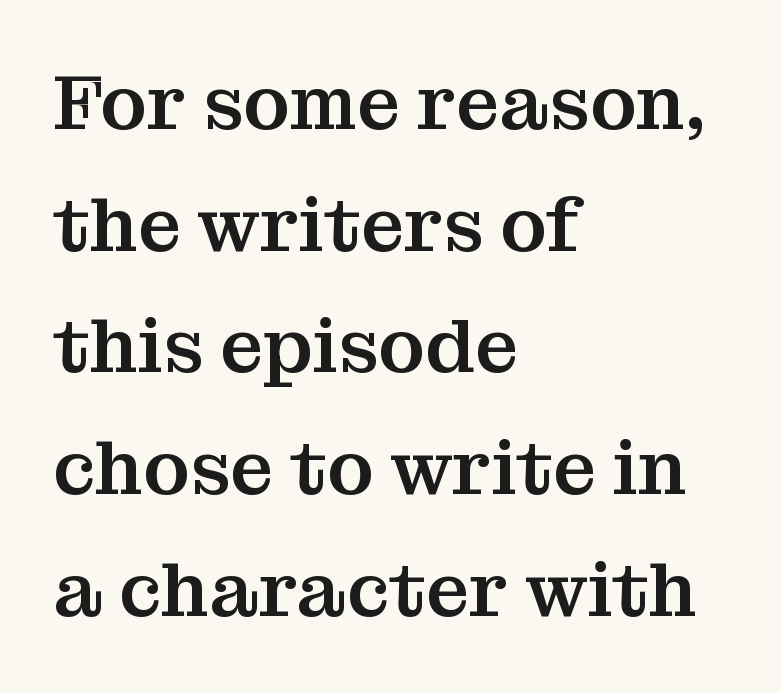
The image shows 77 px serif type, upright; set left-aligned, normal line spacing (1.58x), normal letter spacing, not underlined; medium stroke contrast and a medium x-height.
